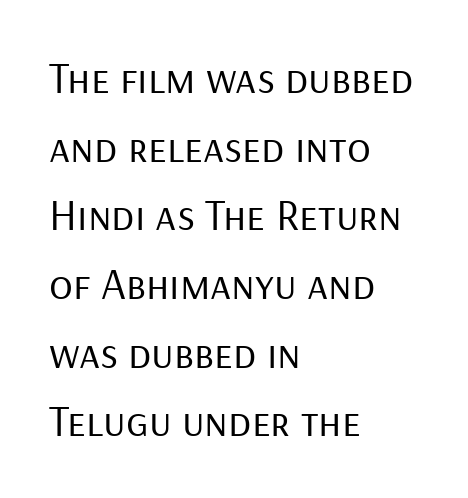
On a weight scale, this lands at 450 or below. Type style note: lacks serifs. Vertically, the passage feels balanced, rows spaced as you'd expect. Posture: straight, roman, zero tilt. The horizontal fit of the characters is conventional and even.
